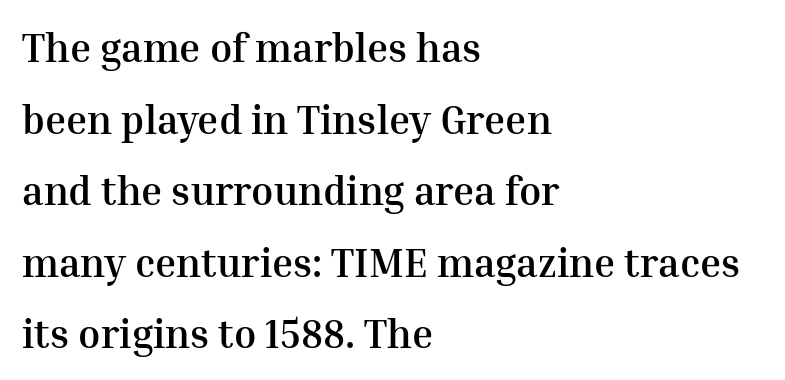
The image shows 40 px semibold serif type, upright; set left-aligned, line spacing 1.79x, normal letter spacing, not underlined; medium stroke contrast and a medium x-height.
